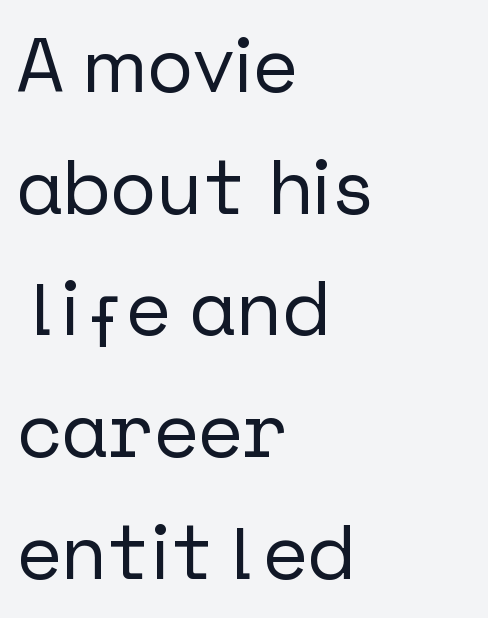
Descenders hang freely into open space. If you measured baseline to baseline, you'd find a middling distance. No italicization has been applied; the sample stays upright. What stands out about the letter spacing? Nothing — it is the standard amount. Leftover space on each line is placed entirely after the last word.
